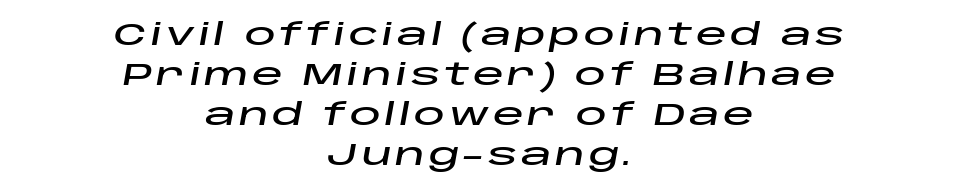
{"italic": "yes", "lean": "right", "slant_degrees": 10, "width": "wide", "stroke_contrast": "low", "x_height": "large", "monospaced": "no", "underline": "no", "align": "center", "line_spacing": "normal", "line_spacing_ratio": 1.29, "glyph_px": 31}
